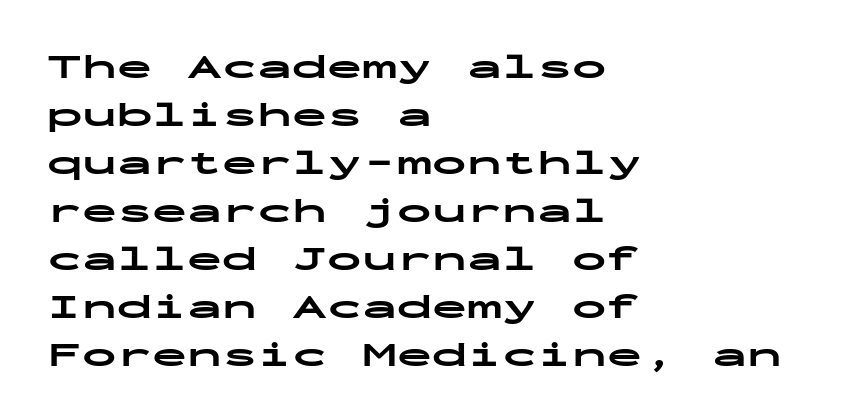
Q: Is the text bold? A: Yes.
Q: Is the text italic (slanted)? A: No, it is upright.
Q: Is the typeface a serif or a sans-serif typeface? A: Sans-serif.
Q: Is the text underlined? A: No.
Q: How is the paragraph aligned? A: Left-aligned.
Q: Is the spacing between letters normal or unusually wide? A: Normal.
Q: Is the spacing between lines tight, normal or loose? A: Normal.
Q: Width (condensed, normal, or wide)? A: Wide.
Q: Stroke contrast? A: Low.
Q: x-height? A: Medium.
Q: Monospaced? A: Yes.
